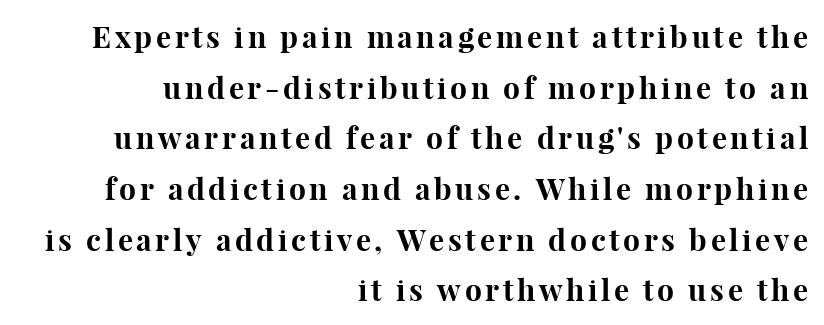
The image shows 30 px bold serif type, upright; set right-aligned, normal line spacing (1.69x), not underlined; high stroke contrast and a medium x-height.
